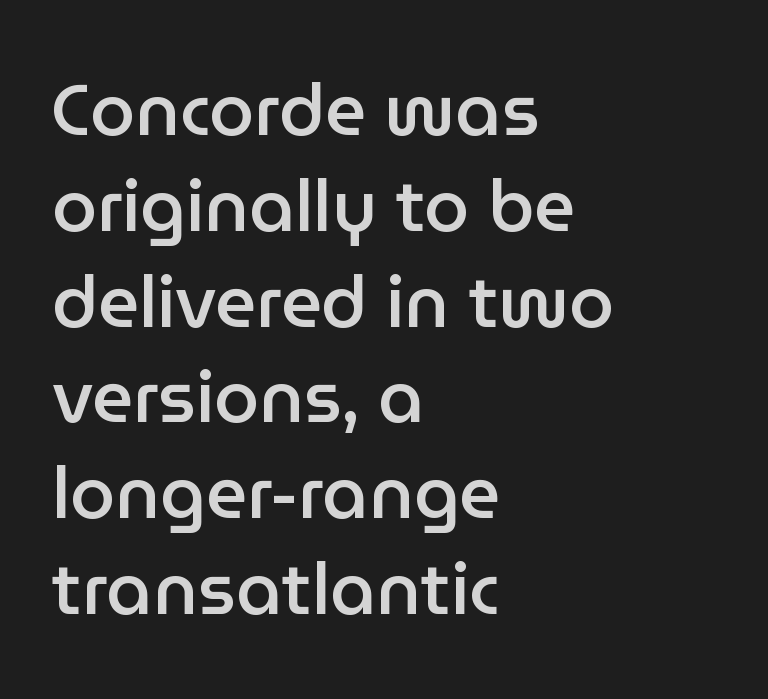
The image shows 72 px semibold sans-serif type, upright; set left-aligned, normal line spacing (1.33x), normal letter spacing, not underlined; low stroke contrast and a medium x-height.
